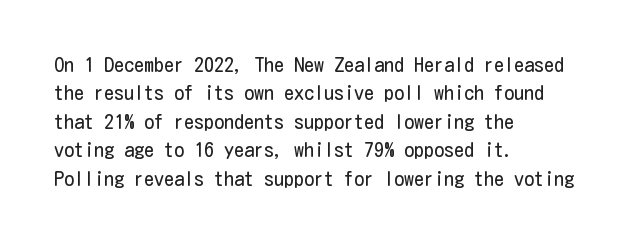
The image shows 20 px text type, upright; set left-aligned, normal line spacing (1.42x), normal letter spacing, not underlined.
